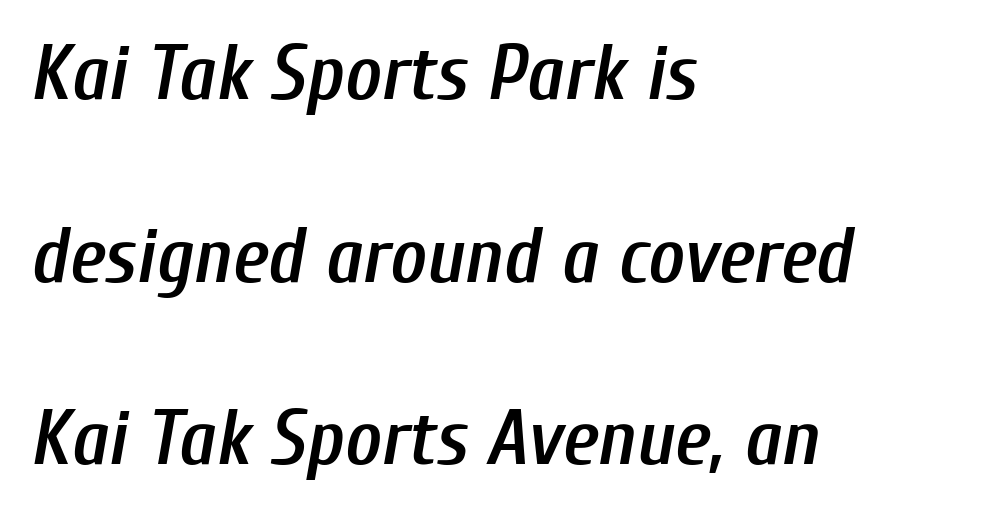
The image shows 78 px semibold, condensed type, italic (leaning right); set left-aligned, loose line spacing (2.34x), normal letter spacing, not underlined; low stroke contrast and a medium x-height.
